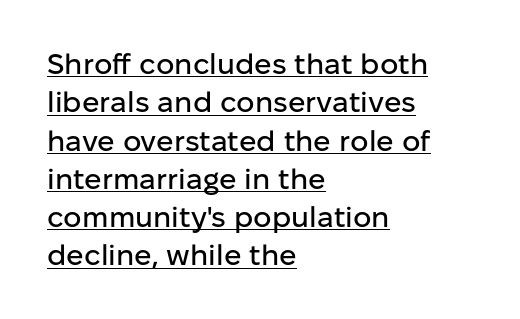
The horizontal fit of the characters is conventional and even. You can tell from the bare stems that sans-serif type was used. Every stem runs plumb, perpendicular to the baseline. The face used here is proportionally spaced, like ordinary book or web type. Like a heading marked for emphasis, these lines bear an underscore.
